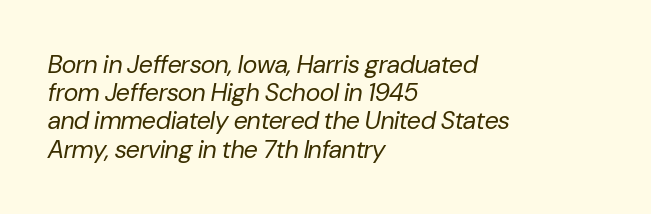
Q: Is the text bold? A: No.
Q: Is the text italic (slanted)? A: Yes, it leans right by about 10 degrees.
Q: Is the text underlined? A: No.
Q: How is the paragraph aligned? A: Left-aligned.
Q: Is the spacing between letters normal or unusually wide? A: Normal.
Q: Is the spacing between lines tight, normal or loose? A: Tight.
